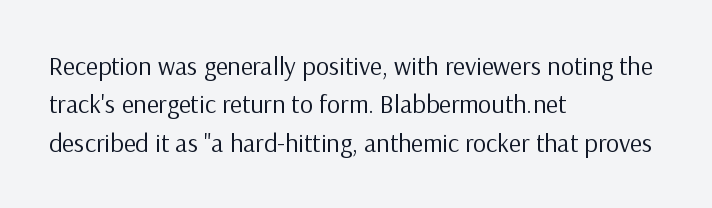
The image shows 26 px text type, upright; set left-aligned, normal line spacing (1.48x), normal letter spacing, not underlined.
